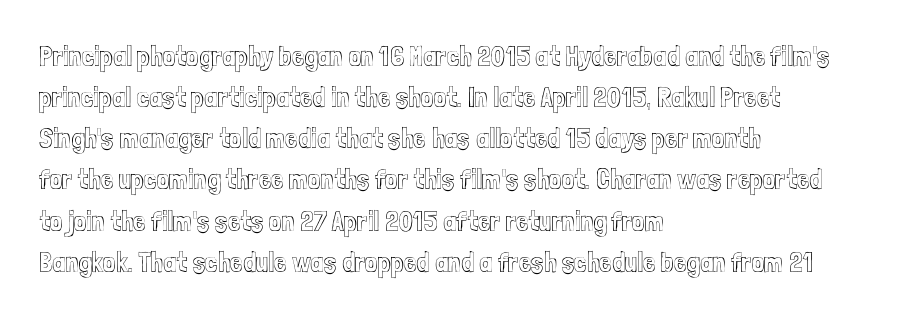
{"italic": "no", "width": "condensed", "x_height": "medium", "monospaced": "no", "underline": "no", "align": "left", "line_spacing": "normal", "line_spacing_ratio": 1.47, "letter_spacing": "normal", "letter_spacing_em": 0.0, "glyph_px": 28}
